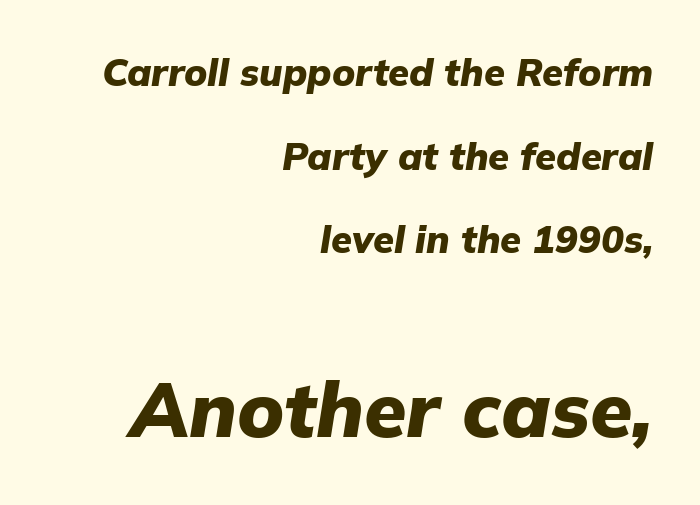
Q: Is the text bold? A: Yes.
Q: Is the text italic (slanted)? A: Yes, it leans right by about 9 degrees.
Q: Is the text underlined? A: No.
Q: How is the paragraph aligned? A: Right-aligned.
Q: Is the spacing between letters normal or unusually wide? A: Normal.
Q: Is the spacing between lines tight, normal or loose? A: Loose.
Q: Which block of text is set in a larger size, the first (top) or the second (bottom)? A: The second (bottom) one.
Q: Width (condensed, normal, or wide)? A: Normal.
Q: Stroke contrast? A: Low.
Q: x-height? A: Medium.
Q: Monospaced? A: No.
